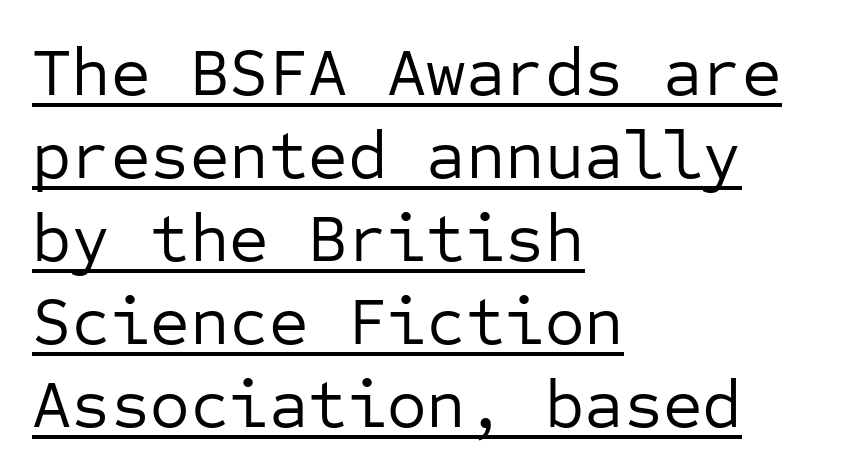
This sample uses a sans-serif face. Note the uniform advance width — an 'i' takes as much space as an 'm'. The words here are underlined. Every character sits straight up, as roman type does. Is this a heavy cut? Hardly; it is regular or lighter. The passage shown has conventional tracking throughout.
